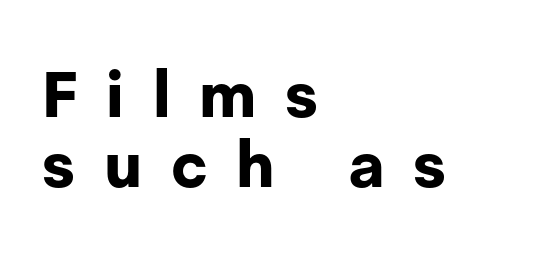
{"serif": "no", "italic": "no", "bold": "yes", "weight": "bold", "width": "normal", "stroke_contrast": "low", "x_height": "medium", "monospaced": "no", "underline": "no", "align": "left", "line_spacing": "tight", "line_spacing_ratio": 1.1, "letter_spacing": "wide", "letter_spacing_em": 0.45, "glyph_px": 64}
